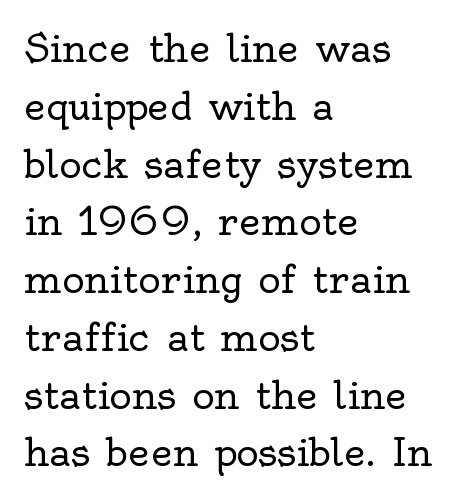
The image shows 38 px regular-weight serif type, upright; set left-aligned, normal line spacing (1.52x), normal letter spacing, not underlined; a small x-height.
